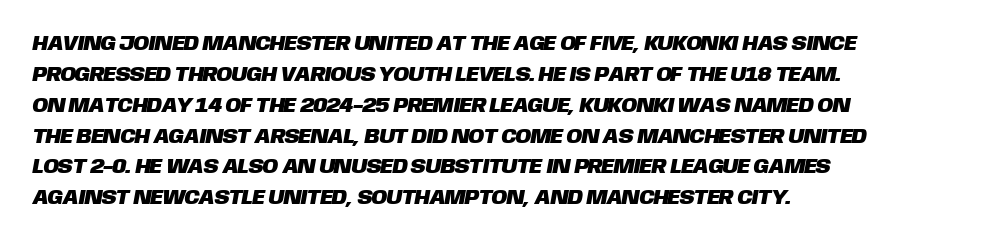
{"underline": "no", "align": "left", "line_spacing": "normal", "line_spacing_ratio": 1.47, "letter_spacing": "normal", "letter_spacing_em": 0.0, "glyph_px": 21}
